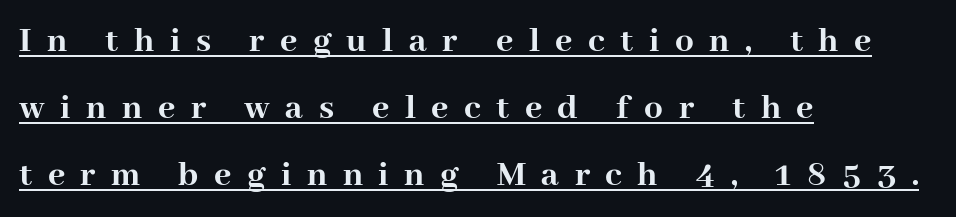
{"serif": "yes", "italic": "no", "bold": "yes", "weight": "semibold", "width": "normal", "stroke_contrast": "high", "x_height": "medium", "monospaced": "no", "underline": "yes", "align": "left", "line_spacing_ratio": 1.81, "letter_spacing": "wide", "letter_spacing_em": 0.42, "glyph_px": 37}
